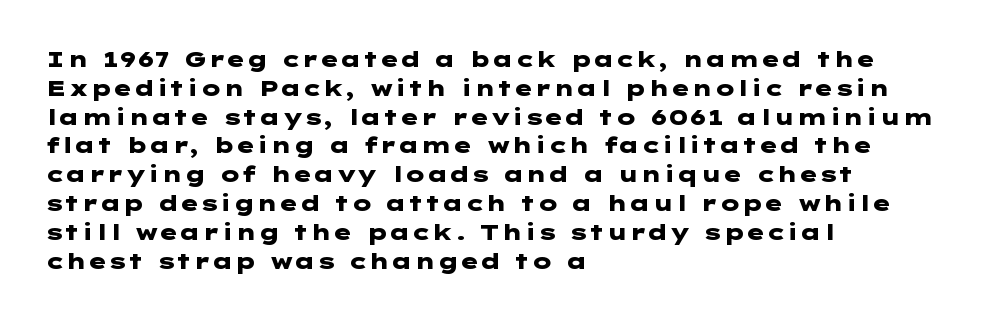
The rows are spaced the way most documents space them. Its strokes are broad and dark, the hallmark of bold type. Posture: upright roman. A bare baseline throughout the passage.
